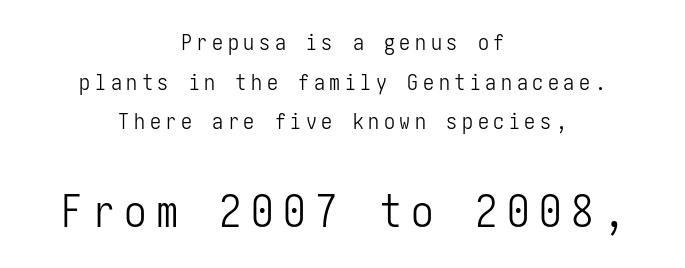
{"serif": "no", "italic": "no", "bold": "no", "weight": "light", "width": "condensed", "stroke_contrast": "low", "x_height": "medium", "underline": "no", "align": "center", "line_spacing_ratio": 1.8, "letter_spacing": "wide", "letter_spacing_em": 0.21, "larger_block": "second", "size_ratio": 2.05, "glyph_px": 45}
